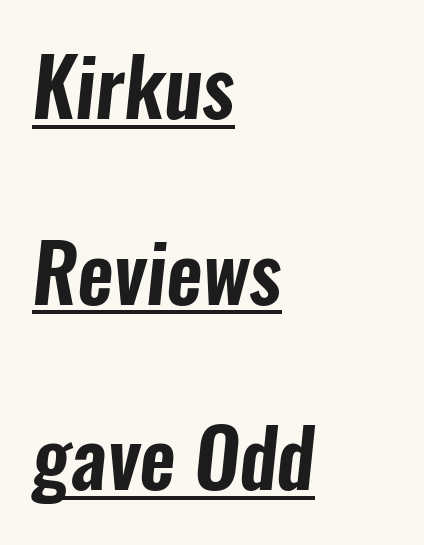
Q: Is the typeface a serif or a sans-serif typeface? A: Sans-serif.
Q: Is the text underlined? A: Yes.
Q: How is the paragraph aligned? A: Left-aligned.
Q: Is the spacing between letters normal or unusually wide? A: Normal.
Q: Is the spacing between lines tight, normal or loose? A: Loose.
Q: Width (condensed, normal, or wide)? A: Condensed.
Q: Stroke contrast? A: Low.
Q: x-height? A: Medium.
Q: Monospaced? A: No.
